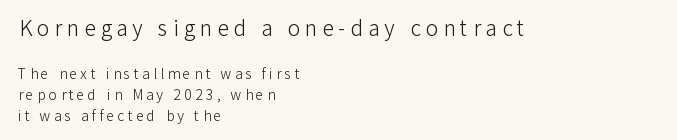
{"italic": "no", "bold": "no", "underline": "no", "align": "left", "line_spacing": "normal", "line_spacing_ratio": 1.51, "letter_spacing": "wide", "letter_spacing_em": 0.24, "larger_block": "first", "size_ratio": 1.5, "glyph_px": 21}
